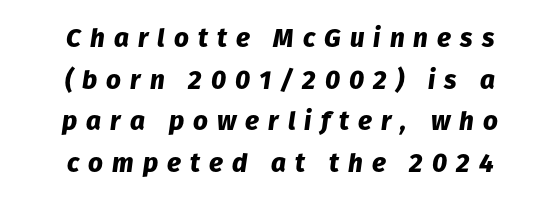
Caption: multi-line text, centered on the measure. Someone cranked the tracking dial way up on this one. Is the type slanted? Yes — the strokes lean at a clear angle. Each row of text sits above clean, open space. Evenly set lines give the paragraph a standard silhouette.
